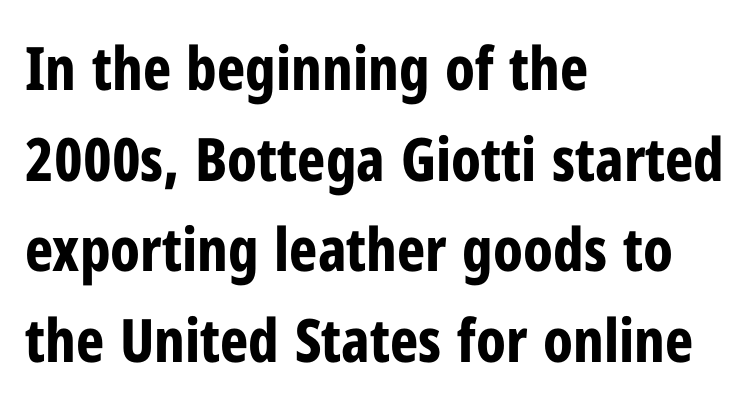
The characters look thick and weighty, a clear bold. Varying glyph widths throughout — classic text-font behaviour. No word sits above an underline. Inter-character spacing is left at the font's built-in metrics. Quick note: not italic, upright.
